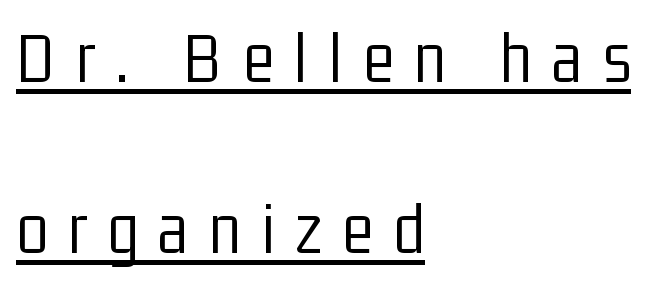
The image shows 74 px light, condensed sans-serif type, upright; set left-aligned, loose line spacing (2.31x), unusually wide letter spacing (+0.27 em), underlined; low stroke contrast and a medium x-height.
